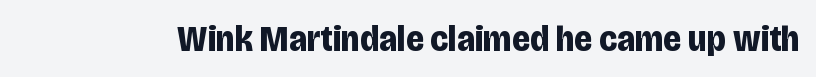
You could not count columns in this text — the font is proportionally spaced. The lettering stays uniformly vertical, giving the passage a roman look. Rule under the text: the space is simply empty. Students, note that the glyphs here touch the page at normal intervals. Stroke terminals: plain, sans-serif.
